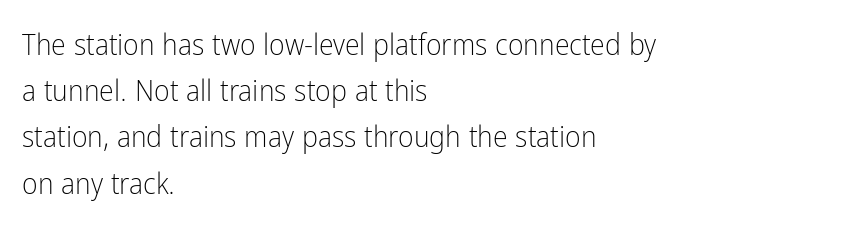
The image shows 30 px light, condensed sans-serif type, upright; set left-aligned, normal line spacing (1.54x), normal letter spacing, not underlined; low stroke contrast and a medium x-height.
